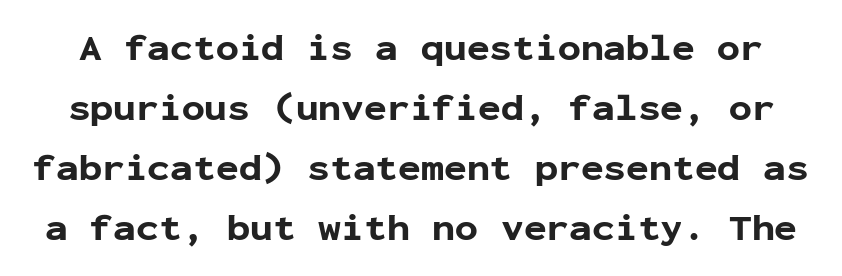
Q: Is the text bold? A: Yes.
Q: Is the text italic (slanted)? A: No, it is upright.
Q: Is the typeface a serif or a sans-serif typeface? A: Sans-serif.
Q: Is the text underlined? A: No.
Q: Is the spacing between letters normal or unusually wide? A: Normal.
Q: Is the spacing between lines tight, normal or loose? A: Normal.
Q: Width (condensed, normal, or wide)? A: Normal.
Q: Stroke contrast? A: Low.
Q: x-height? A: Medium.
Q: Monospaced? A: Yes.
